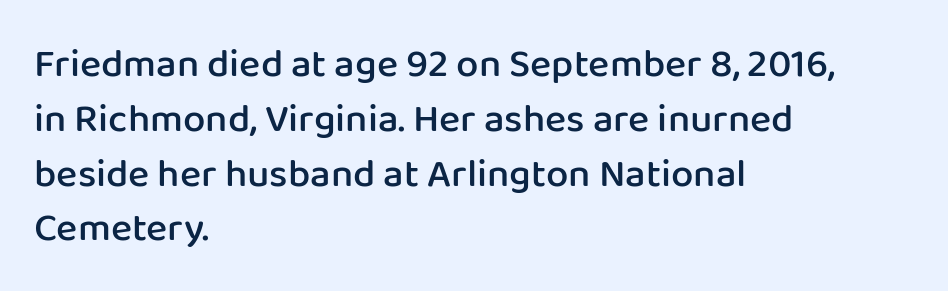
Q: Is the text bold? A: Semi-bold.
Q: Is the text italic (slanted)? A: No, it is upright.
Q: Is the typeface a serif or a sans-serif typeface? A: Sans-serif.
Q: Is the text underlined? A: No.
Q: How is the paragraph aligned? A: Left-aligned.
Q: Is the spacing between letters normal or unusually wide? A: Normal.
Q: Is the spacing between lines tight, normal or loose? A: Normal.
Q: Width (condensed, normal, or wide)? A: Normal.
Q: Stroke contrast? A: Low.
Q: x-height? A: Medium.
Q: Monospaced? A: No.
